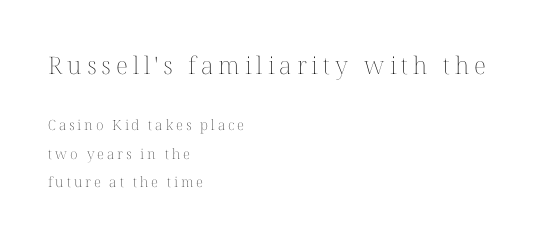
The typesetter chose a ragged-right arrangement here. Counters stay open thanks to moderate or lighter strokes. The letterforms stand isolated, each surrounded by extra space. Underline: absent.
